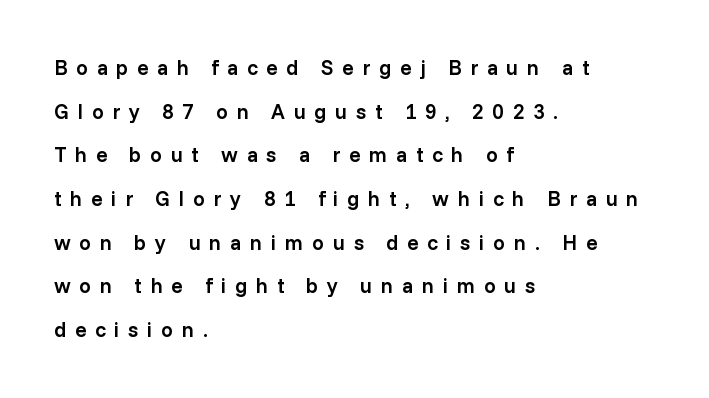
{"italic": "no", "bold": "semi", "underline": "no", "align": "left", "line_spacing": "loose", "line_spacing_ratio": 2.08, "letter_spacing": "wide", "letter_spacing_em": 0.41, "glyph_px": 21}
